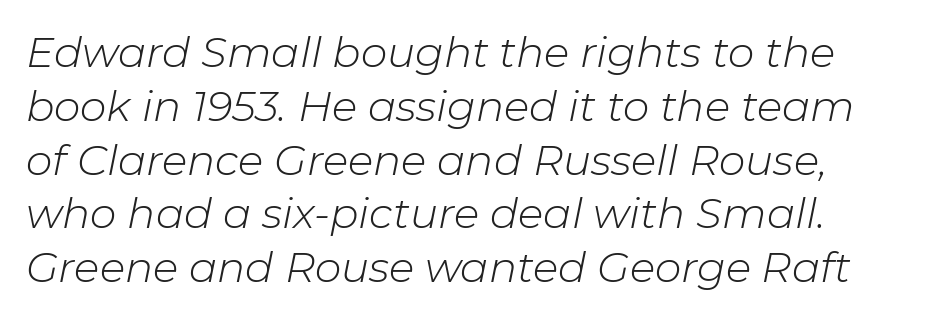
Is the letter spacing exaggerated? No — it looks like the ordinary default. The lettering tilts uniformly, giving the passage an italic look. The space between consecutive lines is moderate. Proportional: the letters do not fall into vertical columns. Bare-footed words on every line. Stems and bowls with no extra thickness — not bold.
